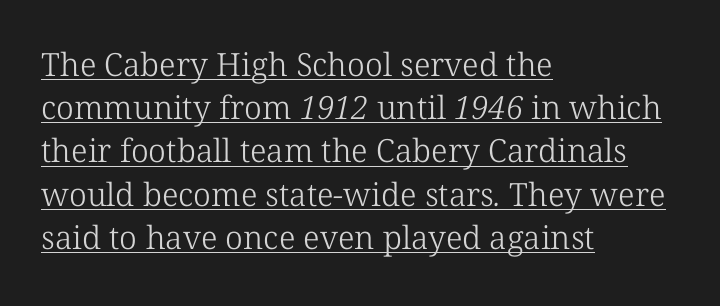
{"serif": "yes", "bold": "no", "weight": "light", "width": "normal", "stroke_contrast": "low", "x_height": "medium", "monospaced": "no", "underline": "yes", "align": "left", "line_spacing": "normal", "line_spacing_ratio": 1.35, "letter_spacing": "normal", "letter_spacing_em": 0.0, "glyph_px": 32}
